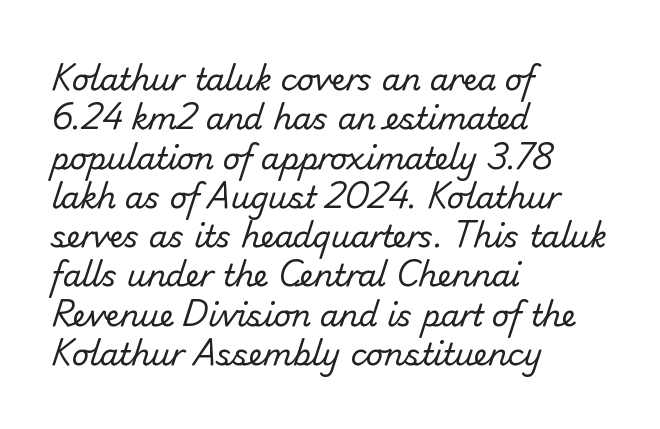
Type style note: lacks serifs. Left-aligned paragraph, ragged on the right. Is the letter spacing exaggerated? No — it looks like the ordinary default. Character widths vary here, with narrow letters taking less room than wide ones.
